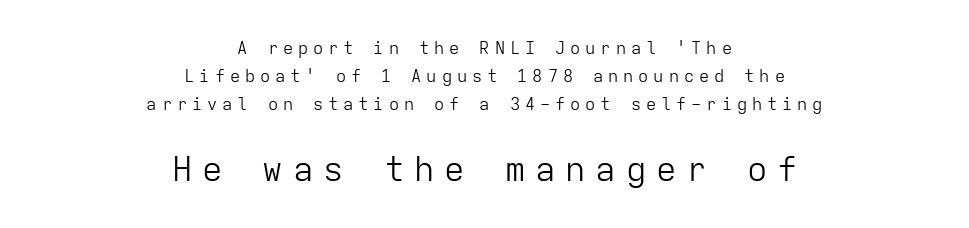
The face used here is rendered with a markedly widened letterfit. Summary of vertical rhythm: regular, with standard interline spacing. Glance below the letters and you will spot only blank space. Horizontally, the lines are justified to the midpoint only. You get the small type first, then a jump to larger type.
